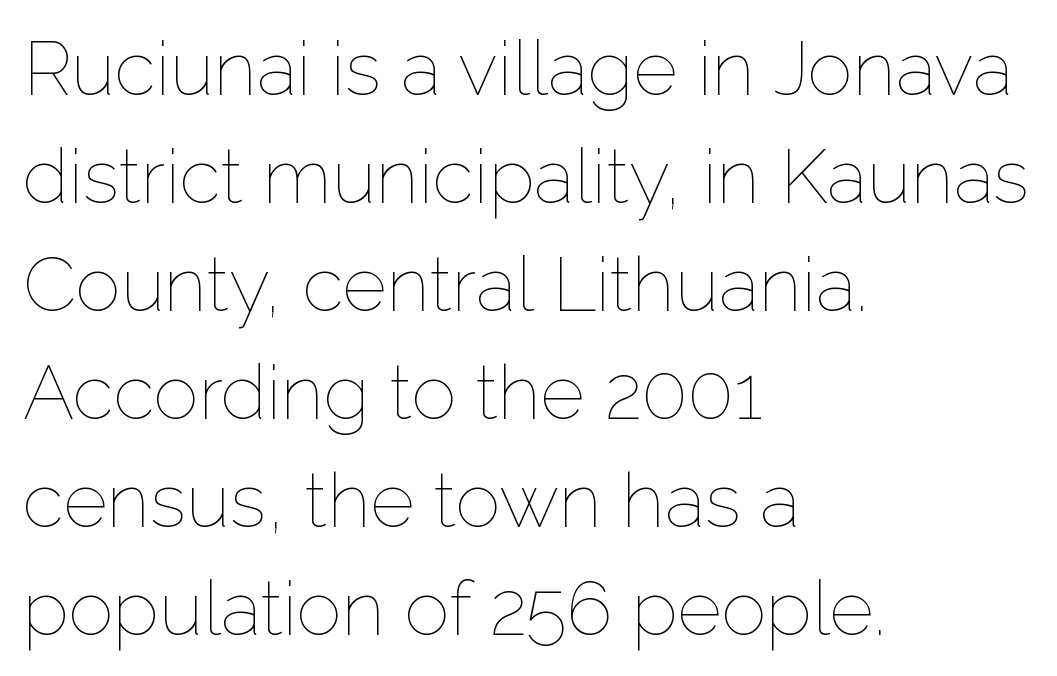
The image shows 76 px thin type, upright; set left-aligned, normal line spacing (1.42x), normal letter spacing, not underlined; low stroke contrast and a medium x-height.
